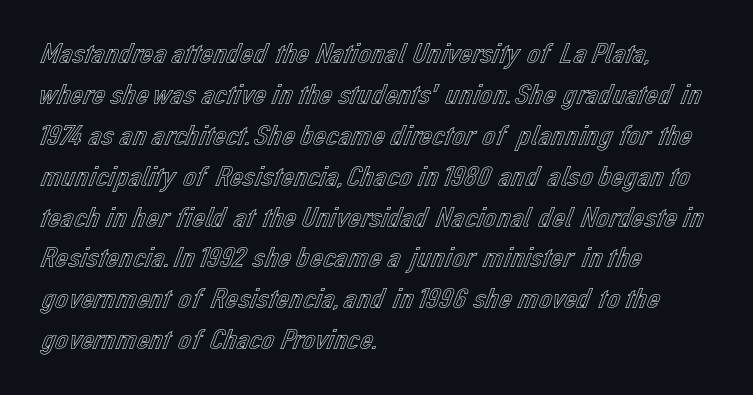
The image shows 29 px text type; set left-aligned, normal line spacing (1.41x), normal letter spacing, not underlined; a medium x-height.
